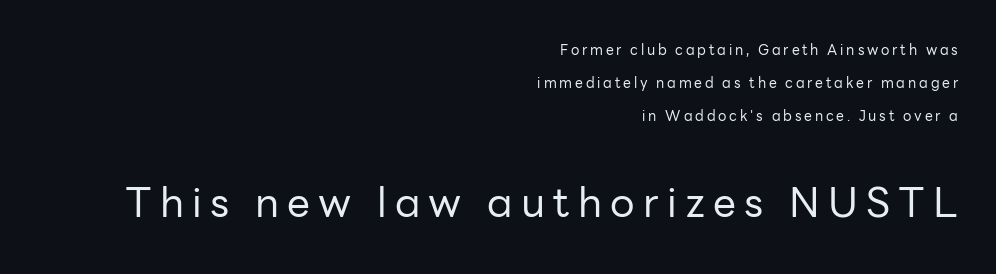
{"serif": "no", "italic": "no", "bold": "no", "weight": "regular", "width": "normal", "stroke_contrast": "low", "x_height": "medium", "monospaced": "no", "underline": "no", "align": "right", "line_spacing": "loose", "line_spacing_ratio": 2.36, "letter_spacing": "wide", "letter_spacing_em": 0.2, "larger_block": "second", "size_ratio": 2.93, "glyph_px": 41}
